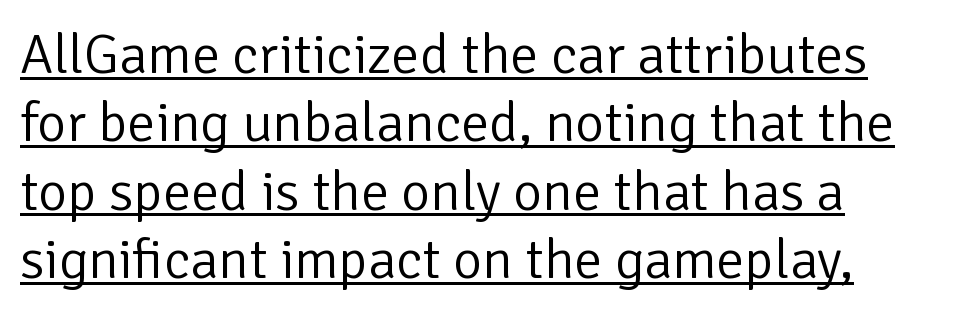
{"serif": "no", "italic": "no", "bold": "no", "weight": "light", "width": "normal", "stroke_contrast": "low", "x_height": "medium", "monospaced": "no", "underline": "yes", "line_spacing_ratio": 1.22, "letter_spacing": "normal", "letter_spacing_em": 0.0, "glyph_px": 56}
